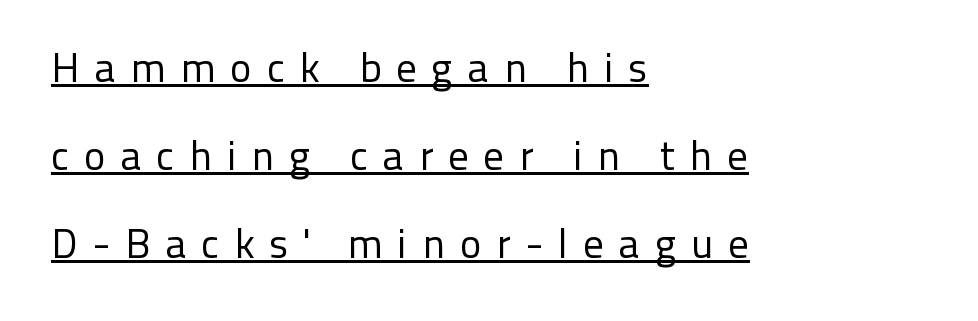
The font family rendered here belongs to the sans-serif group. This reads as an unemphasized weight, regular at the heaviest. A roman cut, with each character standing at attention. Somebody hit Ctrl+U on this one — the words are underlined. Baseline-to-baseline distance is far greater than the letter height.
